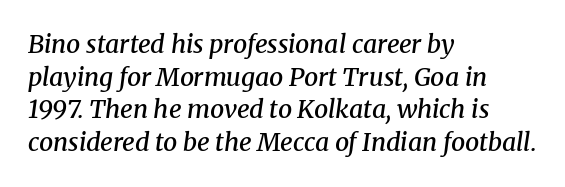
{"italic": "yes", "lean": "right", "slant_degrees": 8, "bold": "semi", "underline": "no", "align": "left", "line_spacing": "normal", "line_spacing_ratio": 1.31, "letter_spacing": "normal", "letter_spacing_em": 0.0, "glyph_px": 25}
